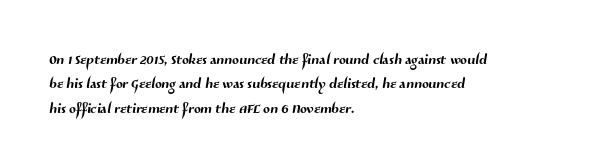
Q: Is the text underlined? A: No.
Q: How is the paragraph aligned? A: Left-aligned.
Q: Is the spacing between letters normal or unusually wide? A: Normal.
